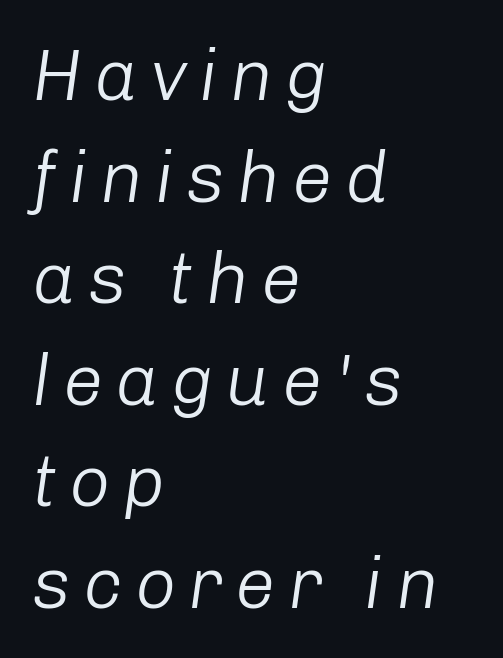
The ragged edge is on the right, which tells us the setting is flush left. Designer's note — italics engaged. The specimen omits any rule beneath the text block's lines. Heft: none added — not bold. Note the varied advance widths — an 'i' is clearly narrower than an 'm'.
